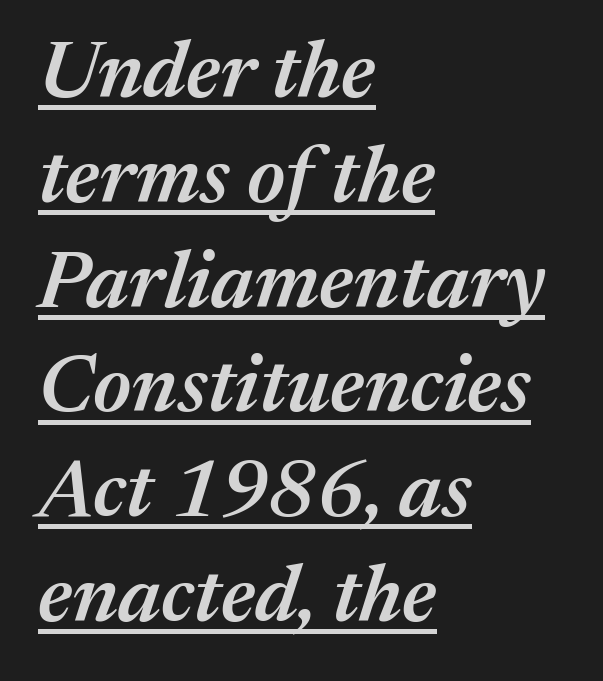
Q: Is the text bold? A: Semi-bold.
Q: Is the text italic (slanted)? A: Yes, it leans right by about 17 degrees.
Q: Is the text underlined? A: Yes.
Q: How is the paragraph aligned? A: Left-aligned.
Q: Is the spacing between letters normal or unusually wide? A: Normal.
Q: Is the spacing between lines tight, normal or loose? A: Normal.
Q: Width (condensed, normal, or wide)? A: Normal.
Q: Stroke contrast? A: Medium.
Q: x-height? A: Medium.
Q: Monospaced? A: No.
